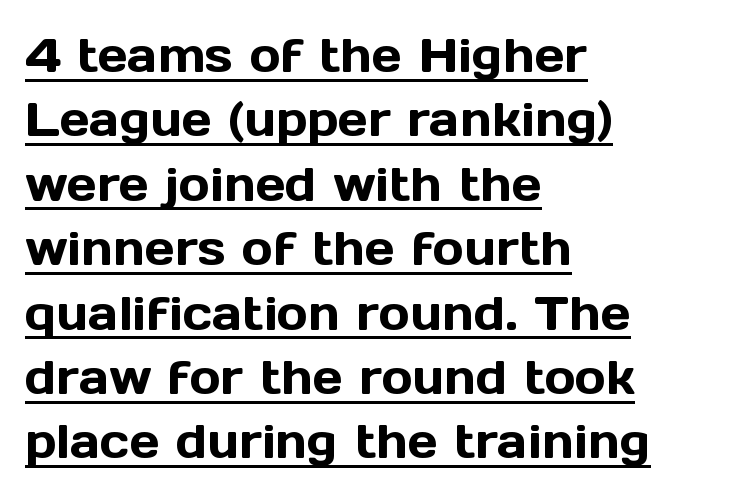
Q: Is the text italic (slanted)? A: No, it is upright.
Q: Is the typeface a serif or a sans-serif typeface? A: Sans-serif.
Q: Is the text underlined? A: Yes.
Q: How is the paragraph aligned? A: Left-aligned.
Q: Is the spacing between letters normal or unusually wide? A: Normal.
Q: Is the spacing between lines tight, normal or loose? A: Normal.
Q: Width (condensed, normal, or wide)? A: Normal.
Q: x-height? A: Medium.
Q: Monospaced? A: No.
